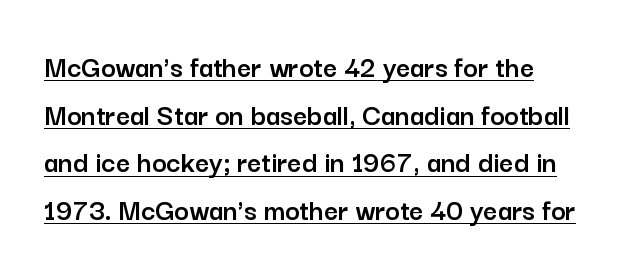
{"serif": "no", "italic": "no", "width": "normal", "stroke_contrast": "low", "x_height": "medium", "monospaced": "no", "underline": "yes", "line_spacing": "normal", "line_spacing_ratio": 1.54, "letter_spacing": "normal", "letter_spacing_em": 0.0, "glyph_px": 31}
